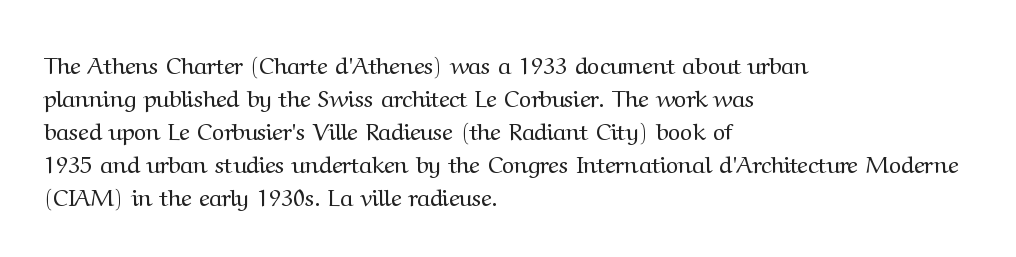
Horizontally, the lines are justified to the leading edge only. A roman cut, with each character standing at attention. The lines sit at an ordinary, default distance from one another. The font sits on the lighter half of the weight spectrum, regular included. Just letters on the line, the space beneath them empty. Standard letterfit; no display-style spreading of the glyphs.
